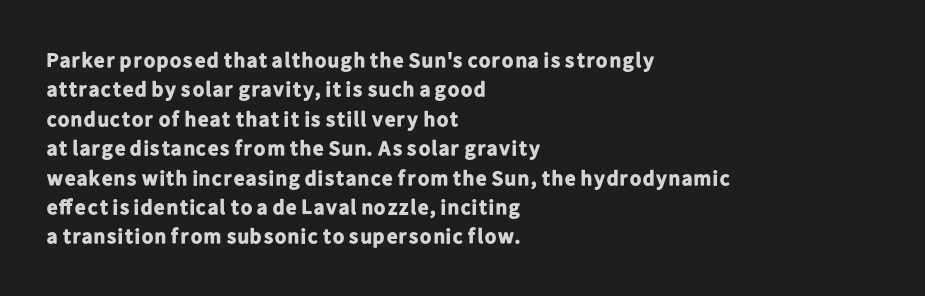
Posture: upright roman. Underlining? Definitely not there. Each line starts at the same left margin while the right side varies. Stroke thickness is high; the sample reads as a true bold. The block of text has a typical density, with ordinary space between rows.
